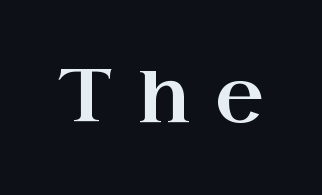
The image shows 75 px wide serif type, upright; set unusually wide letter spacing (+0.34 em), not underlined; high stroke contrast and a small x-height.
